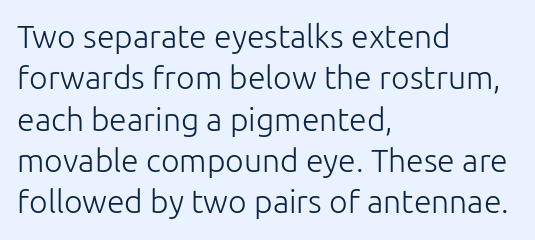
The image shows 32 px light sans-serif type, upright; set left-aligned, normal line spacing (1.29x), normal letter spacing, not underlined; low stroke contrast and a medium x-height.
